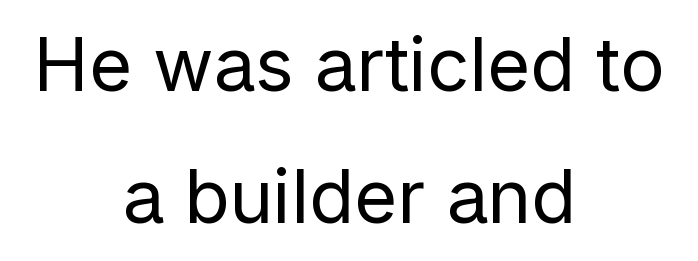
{"serif": "no", "italic": "no", "bold": "no", "weight": "regular", "width": "normal", "stroke_contrast": "low", "x_height": "medium", "monospaced": "no", "underline": "no", "align": "center", "line_spacing_ratio": 1.79, "letter_spacing": "normal", "letter_spacing_em": 0.0, "glyph_px": 74}
